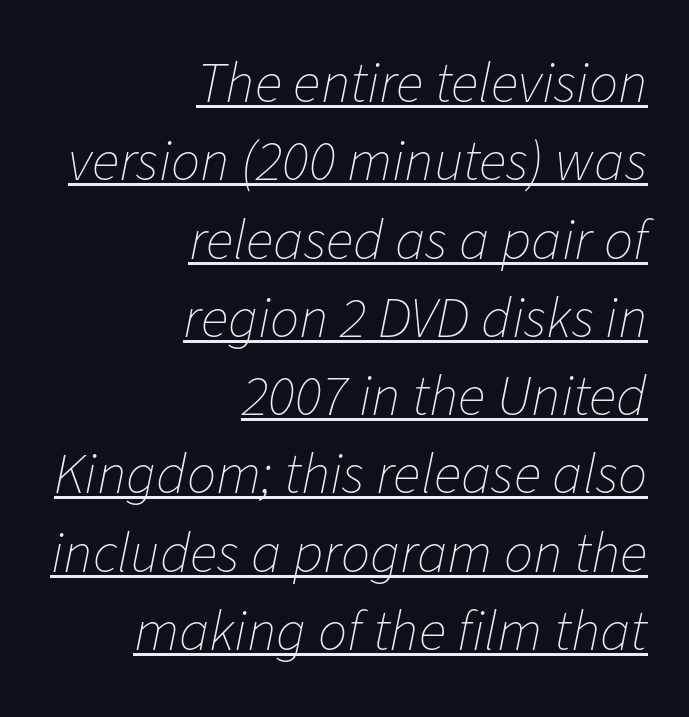
This is oblique type, the kind used for emphasis or titles. The lines sit at an ordinary, default distance from one another. The letterforms sit at book weight or below. This sample is right-justified, so line beginnings fall wherever the words allow. You could not count columns in this text — the font is proportionally spaced.
